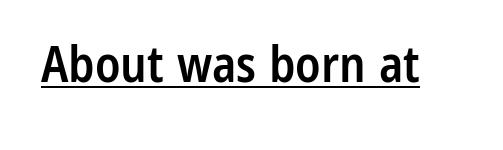
{"serif": "no", "italic": "no", "bold": "semi", "weight": "semibold", "width": "condensed", "stroke_contrast": "low", "x_height": "medium", "monospaced": "no", "underline": "yes", "letter_spacing": "normal", "letter_spacing_em": 0.0, "glyph_px": 50}
